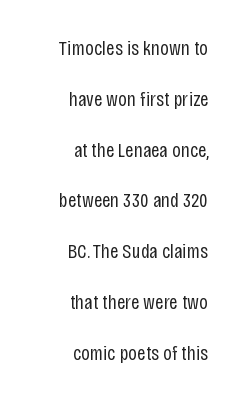
{"italic": "no", "bold": "no", "underline": "no", "align": "right", "line_spacing": "loose", "line_spacing_ratio": 2.42, "letter_spacing": "normal", "letter_spacing_em": 0.0, "glyph_px": 21}
